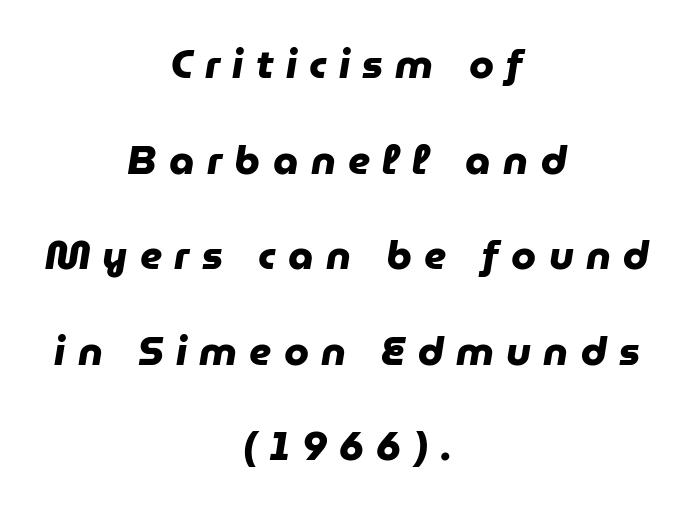
{"serif": "no", "bold": "yes", "weight": "heavy", "width": "normal", "stroke_contrast": "low", "x_height": "medium", "monospaced": "no", "underline": "no", "align": "center", "line_spacing": "loose", "line_spacing_ratio": 2.39, "letter_spacing": "wide", "letter_spacing_em": 0.31, "glyph_px": 40}
